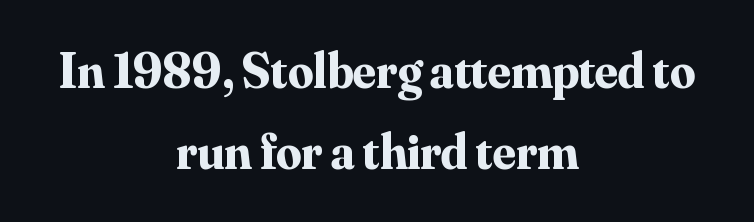
Q: Is the text bold? A: Yes.
Q: Is the text italic (slanted)? A: No, it is upright.
Q: Is the typeface a serif or a sans-serif typeface? A: Serif.
Q: Is the text underlined? A: No.
Q: How is the paragraph aligned? A: Centered.
Q: Is the spacing between letters normal or unusually wide? A: Normal.
Q: Is the spacing between lines tight, normal or loose? A: Normal.
Q: Width (condensed, normal, or wide)? A: Normal.
Q: Stroke contrast? A: Medium.
Q: x-height? A: Small.
Q: Monospaced? A: No.
